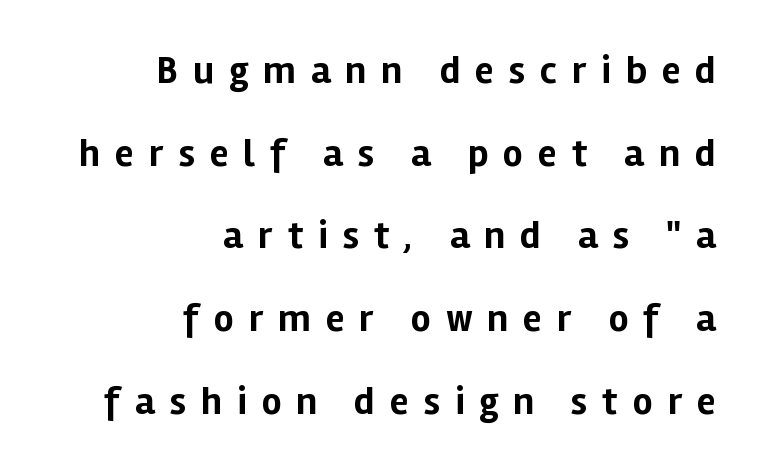
The image shows 39 px bold sans-serif type, upright; set right-aligned, loose line spacing (2.12x), unusually wide letter spacing (+0.38 em), not underlined; low stroke contrast and a medium x-height.
